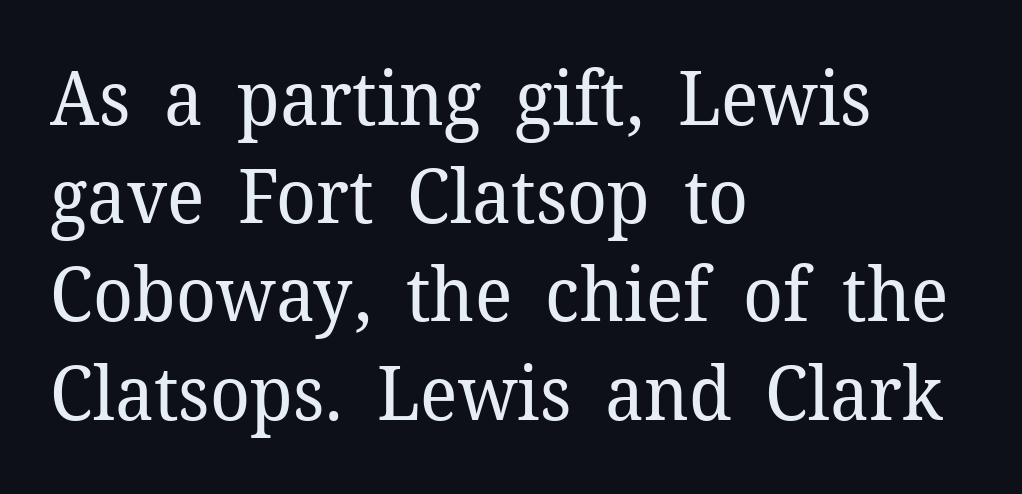
Q: Is the text bold? A: No.
Q: Is the text italic (slanted)? A: No, it is upright.
Q: Is the typeface a serif or a sans-serif typeface? A: Serif.
Q: Is the text underlined? A: No.
Q: How is the paragraph aligned? A: Left-aligned.
Q: Is the spacing between letters normal or unusually wide? A: Normal.
Q: Is the spacing between lines tight, normal or loose? A: Normal.
Q: Width (condensed, normal, or wide)? A: Normal.
Q: Stroke contrast? A: Low.
Q: x-height? A: Medium.
Q: Monospaced? A: No.
